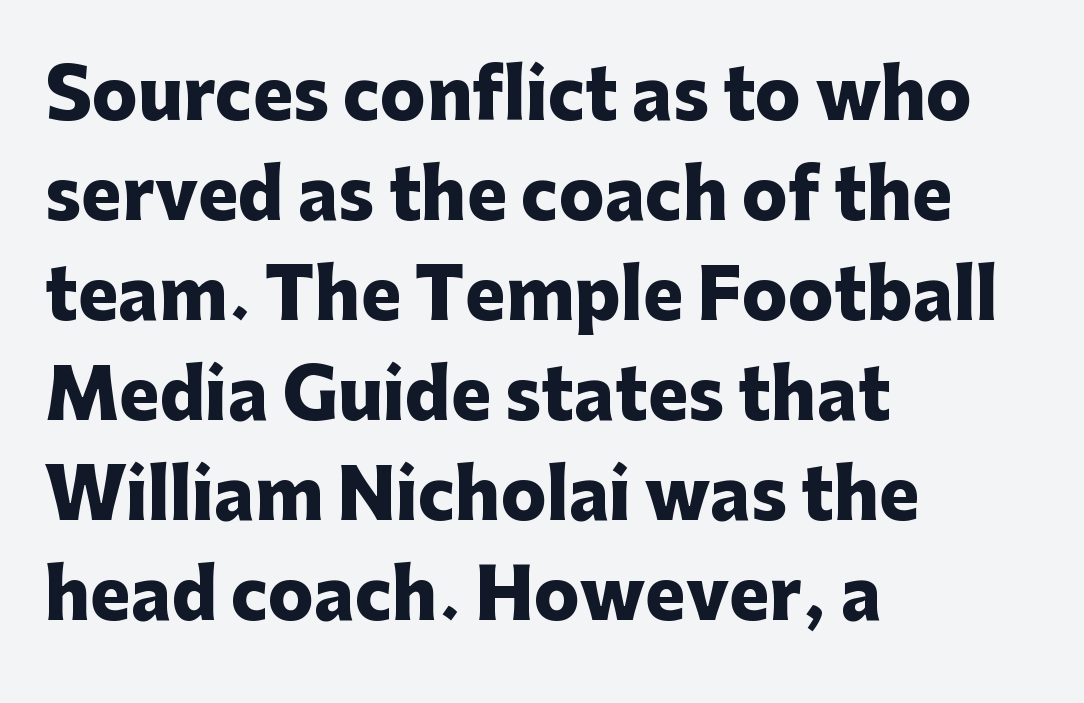
The image shows 68 px heavy sans-serif type, upright; set left-aligned, normal line spacing (1.47x), normal letter spacing, not underlined; low stroke contrast and a medium x-height.
